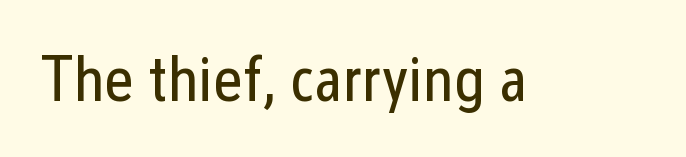
The image shows 65 px regular-weight, condensed sans-serif type, upright; set normal letter spacing, not underlined; low stroke contrast and a medium x-height.
